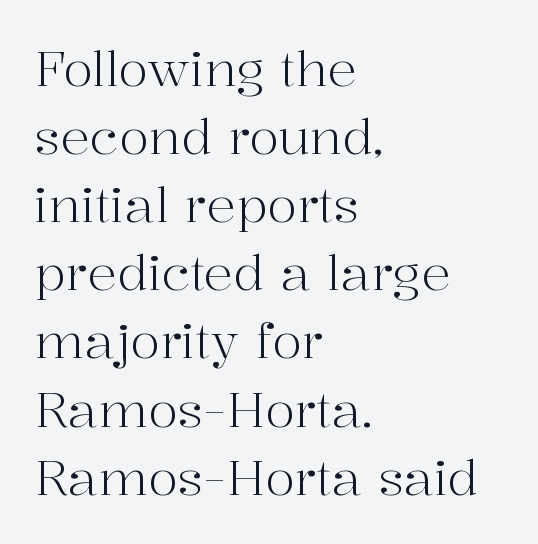
Ascenders rise straight up at ninety degrees. Weight class: somewhere from thin through regular. Little horizontal feet cap the strokes, marking this as serif type. The horizontal fit of the characters is conventional and even. The strip under each line holds only bare page. Regular leading.
